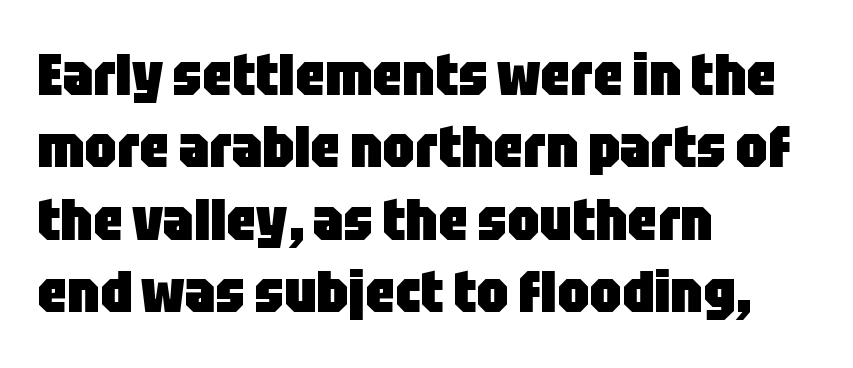
{"serif": "no", "italic": "no", "bold": "yes", "weight": "heavy", "width": "condensed", "stroke_contrast": "low", "x_height": "large", "monospaced": "no", "underline": "no", "align": "left", "line_spacing": "normal", "line_spacing_ratio": 1.25, "letter_spacing": "normal", "letter_spacing_em": 0.0, "glyph_px": 58}
